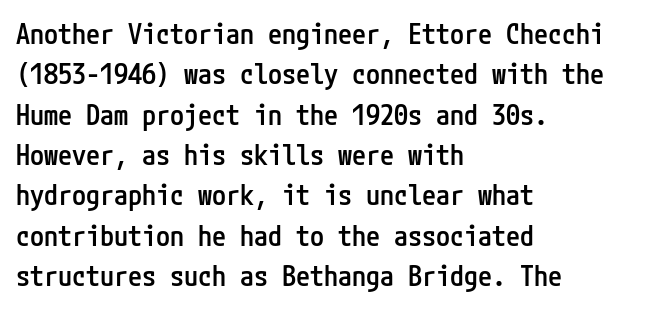
Q: Is the text bold? A: Semi-bold.
Q: Is the text italic (slanted)? A: No, it is upright.
Q: Is the typeface a serif or a sans-serif typeface? A: Sans-serif.
Q: Is the text underlined? A: No.
Q: How is the paragraph aligned? A: Left-aligned.
Q: Is the spacing between letters normal or unusually wide? A: Normal.
Q: Is the spacing between lines tight, normal or loose? A: Normal.
Q: Width (condensed, normal, or wide)? A: Condensed.
Q: Stroke contrast? A: Low.
Q: x-height? A: Medium.
